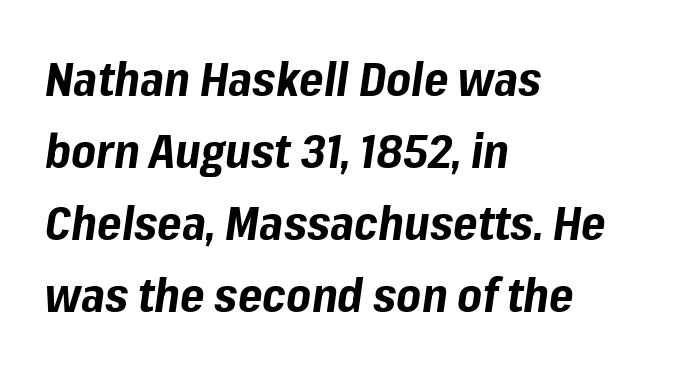
{"italic": "yes", "lean": "right", "slant_degrees": 8, "bold": "yes", "weight": "bold", "width": "normal", "stroke_contrast": "low", "x_height": "medium", "monospaced": "no", "underline": "no", "align": "left", "line_spacing": "normal", "line_spacing_ratio": 1.53, "letter_spacing": "normal", "letter_spacing_em": 0.0, "glyph_px": 47}
